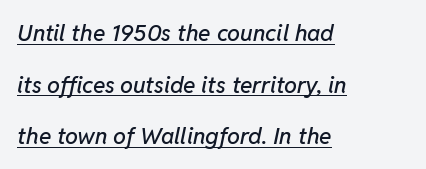
{"italic": "yes", "lean": "right", "slant_degrees": 11, "underline": "yes", "align": "left", "line_spacing": "loose", "line_spacing_ratio": 2.24, "letter_spacing": "normal", "letter_spacing_em": 0.0, "glyph_px": 23}
